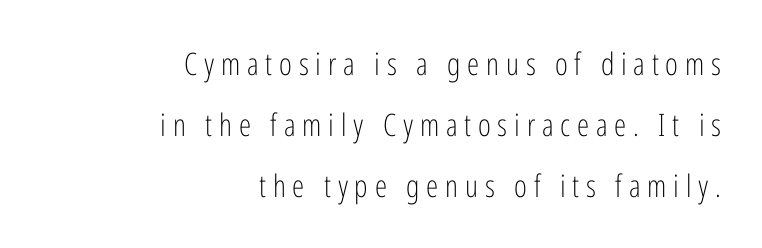
What kind of face is this? One without serifs — a sans. The ragged edge is on the left, which tells us the setting is flush right. Is the stroke heavy? The answer is a plain regular-or-lighter. Each row of text sits above clean, open space. The font's upright variant was chosen for this text.
